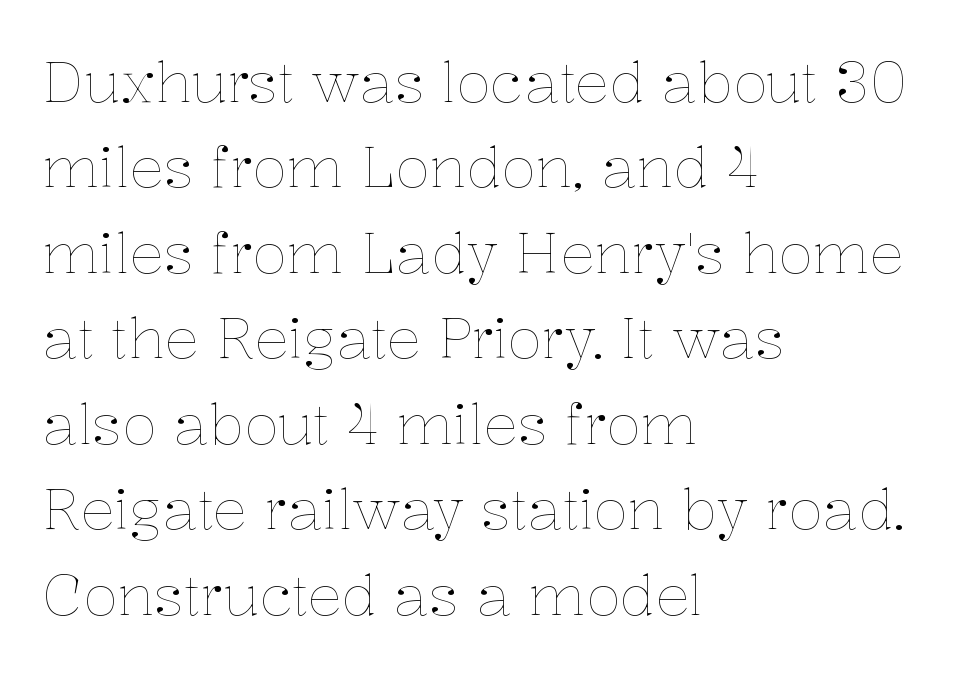
Q: Is the text bold? A: No.
Q: Is the text italic (slanted)? A: No, it is upright.
Q: Is the text underlined? A: No.
Q: How is the paragraph aligned? A: Left-aligned.
Q: Is the spacing between letters normal or unusually wide? A: Normal.
Q: Is the spacing between lines tight, normal or loose? A: Normal.
Q: Width (condensed, normal, or wide)? A: Normal.
Q: Stroke contrast? A: Low.
Q: x-height? A: Medium.
Q: Monospaced? A: No.
